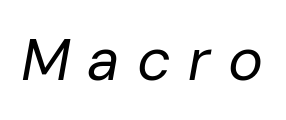
{"italic": "yes", "lean": "right", "slant_degrees": 10, "bold": "no", "weight": "regular", "width": "normal", "stroke_contrast": "low", "x_height": "medium", "monospaced": "no", "underline": "no", "letter_spacing": "wide", "letter_spacing_em": 0.29, "glyph_px": 59}
